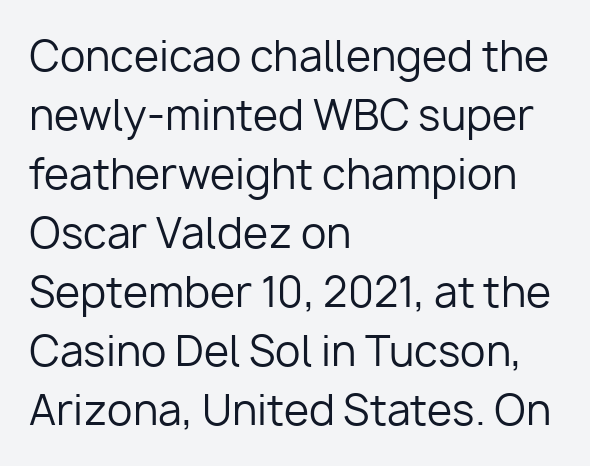
Nothing sits at the stroke ends, so this counts as sans-serif. Letters have the restrained weight of plain body copy at most. Short and long lines alike share a common starting point at left. Style check: upright. This sample keeps an unexceptional amount of space between lines.
